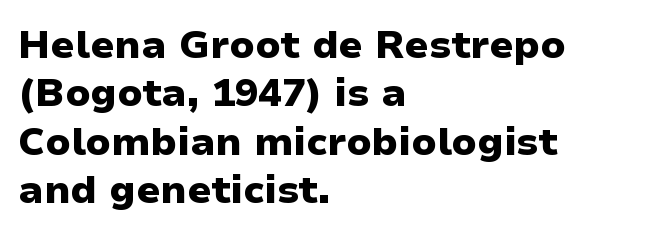
{"serif": "no", "italic": "no", "bold": "yes", "weight": "heavy", "width": "normal", "stroke_contrast": "low", "x_height": "medium", "monospaced": "no", "underline": "no", "align": "left", "line_spacing_ratio": 1.24, "letter_spacing": "normal", "letter_spacing_em": 0.0, "glyph_px": 39}
